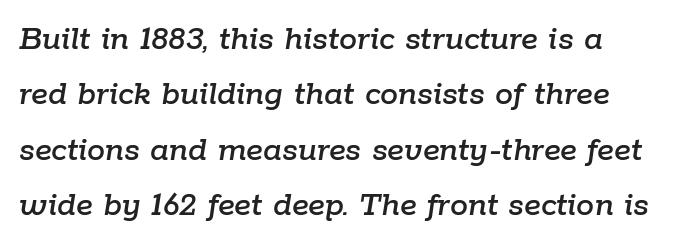
The image shows 36 px text type, italic (leaning right); set normal line spacing (1.54x), normal letter spacing, not underlined; low stroke contrast and a medium x-height.
